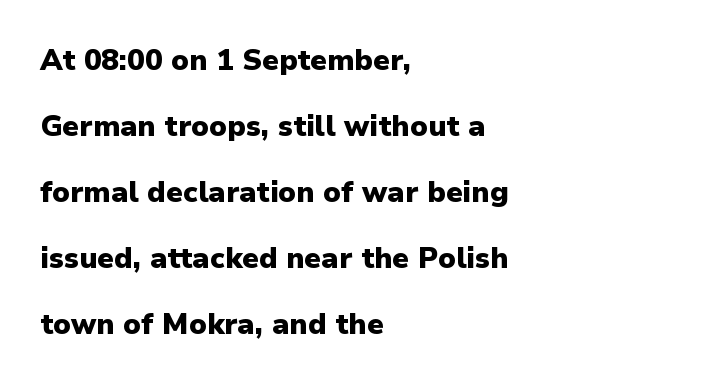
Q: Is the text bold? A: Yes.
Q: Is the text italic (slanted)? A: No, it is upright.
Q: Is the typeface a serif or a sans-serif typeface? A: Sans-serif.
Q: Is the text underlined? A: No.
Q: How is the paragraph aligned? A: Left-aligned.
Q: Is the spacing between letters normal or unusually wide? A: Normal.
Q: Is the spacing between lines tight, normal or loose? A: Loose.
Q: Width (condensed, normal, or wide)? A: Normal.
Q: Stroke contrast? A: Low.
Q: x-height? A: Medium.
Q: Monospaced? A: No.
